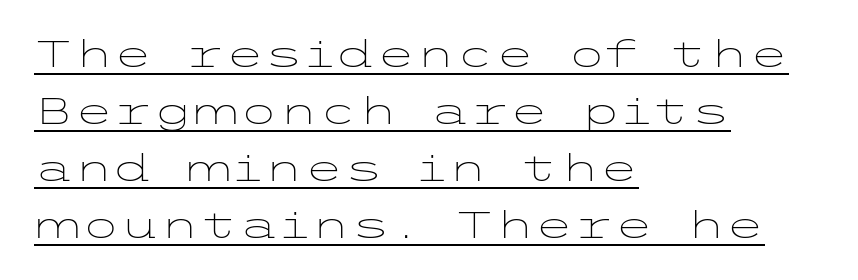
The image shows 36 px light, wide sans-serif type, upright; set left-aligned, normal line spacing (1.58x), normal letter spacing, underlined; low stroke contrast and a medium x-height.
